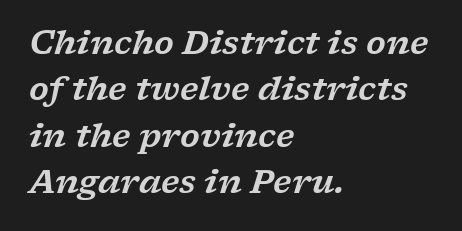
{"serif": "yes", "italic": "yes", "lean": "right", "slant_degrees": 17, "width": "wide", "stroke_contrast": "low", "x_height": "medium", "monospaced": "no", "underline": "no", "align": "left", "line_spacing": "normal", "line_spacing_ratio": 1.45, "letter_spacing": "normal", "letter_spacing_em": 0.0, "glyph_px": 32}
